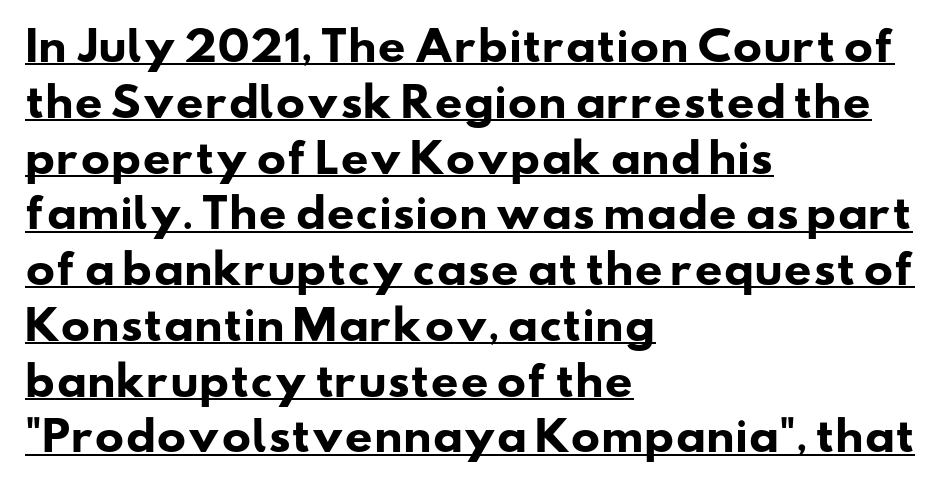
Q: Is the text bold? A: Yes.
Q: Is the typeface a serif or a sans-serif typeface? A: Sans-serif.
Q: Is the text underlined? A: Yes.
Q: How is the paragraph aligned? A: Left-aligned.
Q: Is the spacing between letters normal or unusually wide? A: Normal.
Q: Is the spacing between lines tight, normal or loose? A: Normal.
Q: Width (condensed, normal, or wide)? A: Wide.
Q: Stroke contrast? A: Low.
Q: x-height? A: Small.
Q: Monospaced? A: No.
